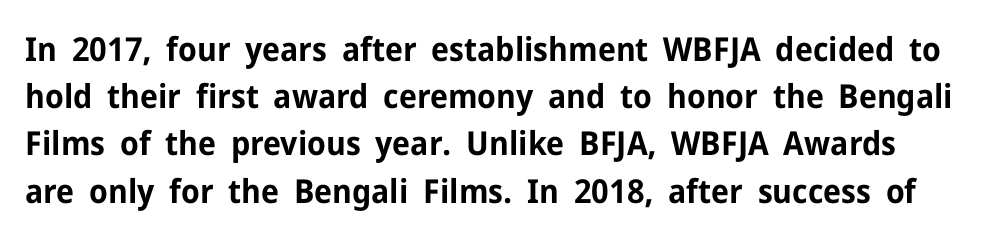
Q: Is the text bold? A: Yes.
Q: Is the text italic (slanted)? A: No, it is upright.
Q: Is the typeface a serif or a sans-serif typeface? A: Sans-serif.
Q: Is the text underlined? A: No.
Q: Is the spacing between letters normal or unusually wide? A: Normal.
Q: Is the spacing between lines tight, normal or loose? A: Normal.
Q: Width (condensed, normal, or wide)? A: Normal.
Q: Stroke contrast? A: Low.
Q: x-height? A: Medium.
Q: Monospaced? A: No.
